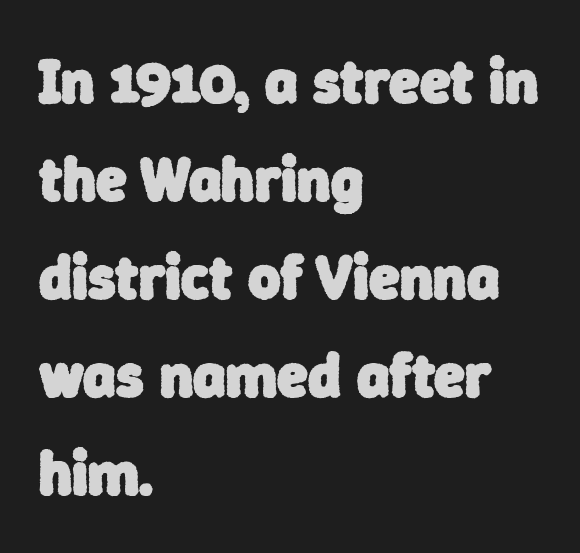
Q: Is the text bold? A: Yes.
Q: Is the typeface a serif or a sans-serif typeface? A: Sans-serif.
Q: Is the text underlined? A: No.
Q: How is the paragraph aligned? A: Left-aligned.
Q: Is the spacing between letters normal or unusually wide? A: Normal.
Q: Is the spacing between lines tight, normal or loose? A: Normal.
Q: Width (condensed, normal, or wide)? A: Normal.
Q: Stroke contrast? A: Low.
Q: x-height? A: Medium.
Q: Monospaced? A: No.
